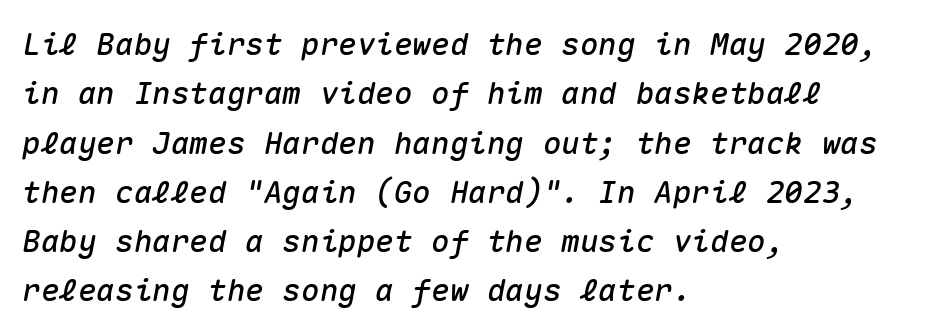
{"italic": "yes", "lean": "right", "slant_degrees": 10, "width": "normal", "stroke_contrast": "medium", "x_height": "medium", "monospaced": "yes", "underline": "no", "align": "left", "line_spacing": "normal", "line_spacing_ratio": 1.59, "letter_spacing": "normal", "letter_spacing_em": 0.0, "glyph_px": 31}
